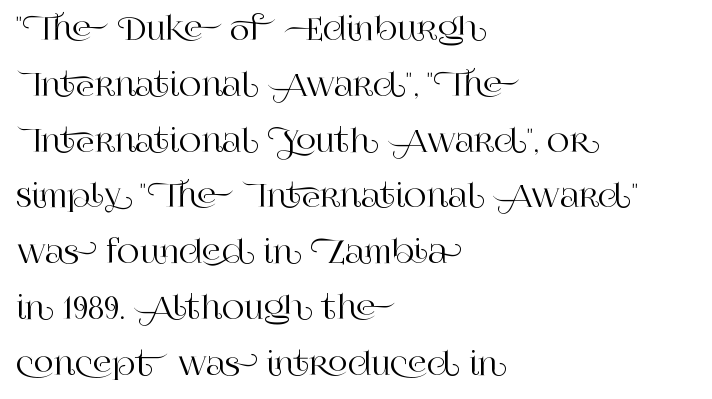
The image shows 31 px serif type, upright; set left-aligned, line spacing 1.8x, normal letter spacing, not underlined; high stroke contrast and a large x-height.
